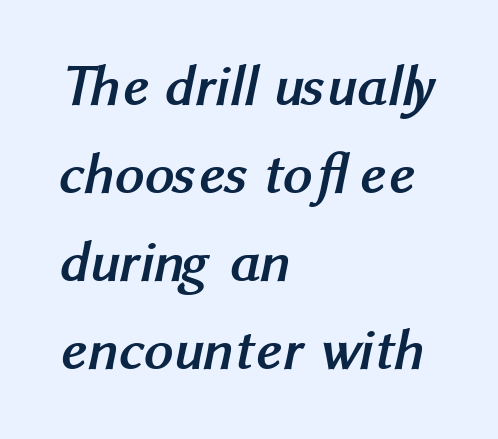
Thick stems and heavy bowls — unmistakably bold. The face used here is proportionally spaced, like ordinary book or web type. The vertical gap from one line to the next is medium. Does the type have serifs? No, each stem ends abruptly.
